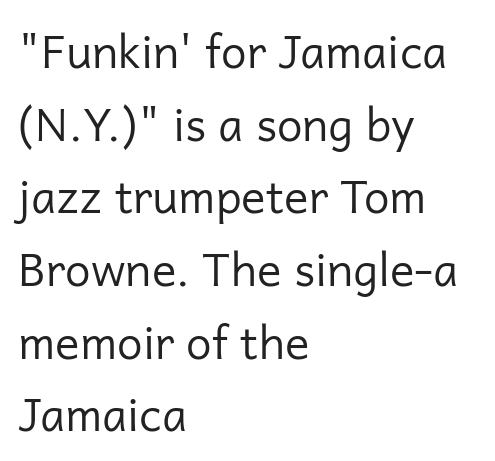
Q: Is the text bold? A: No.
Q: Is the text italic (slanted)? A: No, it is upright.
Q: Is the typeface a serif or a sans-serif typeface? A: Sans-serif.
Q: Is the text underlined? A: No.
Q: How is the paragraph aligned? A: Left-aligned.
Q: Is the spacing between letters normal or unusually wide? A: Normal.
Q: Is the spacing between lines tight, normal or loose? A: Normal.
Q: Width (condensed, normal, or wide)? A: Normal.
Q: Stroke contrast? A: Low.
Q: x-height? A: Medium.
Q: Monospaced? A: No.
